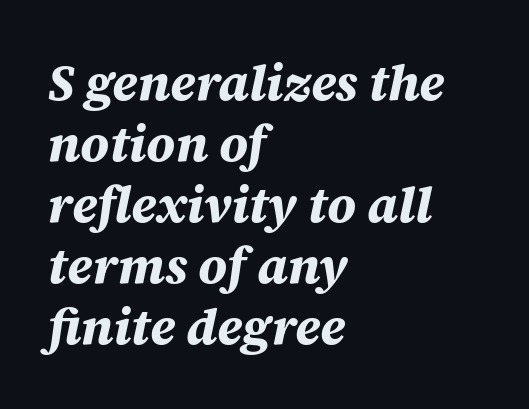
{"italic": "yes", "lean": "right", "slant_degrees": 12, "bold": "yes", "weight": "bold", "width": "normal", "stroke_contrast": "medium", "x_height": "large", "monospaced": "no", "underline": "no", "align": "left", "line_spacing_ratio": 1.22, "letter_spacing": "normal", "letter_spacing_em": 0.0, "glyph_px": 50}
